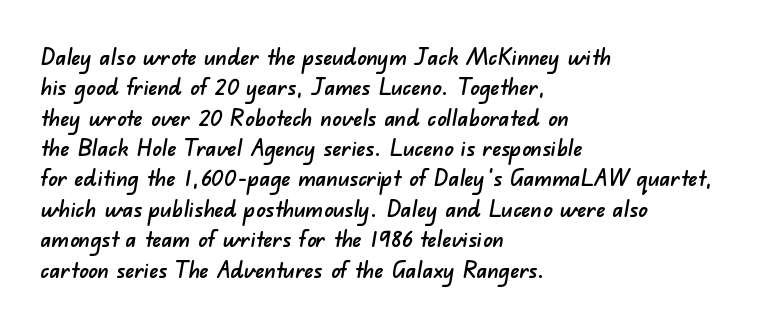
The image shows 23 px text type; set left-aligned, normal line spacing (1.32x), normal letter spacing, not underlined.
